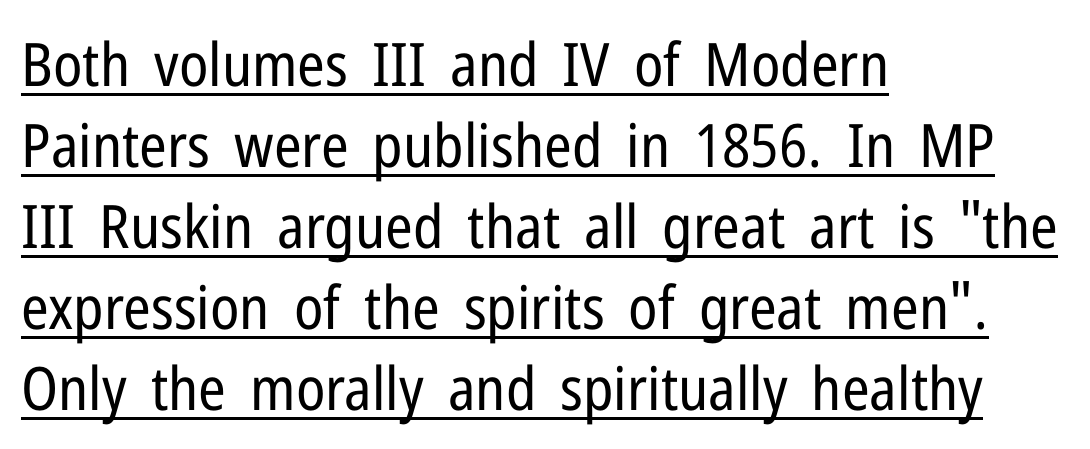
Q: Is the text bold? A: No.
Q: Is the text italic (slanted)? A: No, it is upright.
Q: Is the typeface a serif or a sans-serif typeface? A: Sans-serif.
Q: Is the text underlined? A: Yes.
Q: How is the paragraph aligned? A: Left-aligned.
Q: Is the spacing between letters normal or unusually wide? A: Normal.
Q: Is the spacing between lines tight, normal or loose? A: Normal.
Q: Width (condensed, normal, or wide)? A: Condensed.
Q: Stroke contrast? A: Low.
Q: x-height? A: Medium.
Q: Monospaced? A: No.
